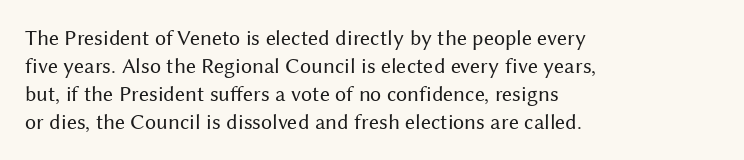
{"italic": "no", "bold": "no", "underline": "no", "align": "left", "line_spacing": "normal", "line_spacing_ratio": 1.27, "letter_spacing": "normal", "letter_spacing_em": 0.0, "glyph_px": 22}
